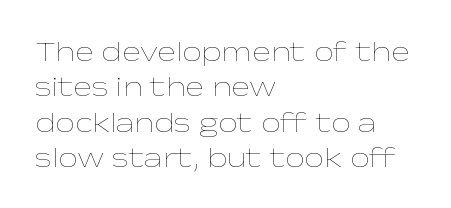
{"italic": "no", "bold": "no", "weight": "thin", "width": "wide", "stroke_contrast": "low", "x_height": "medium", "monospaced": "no", "underline": "no", "align": "left", "line_spacing": "normal", "line_spacing_ratio": 1.26, "letter_spacing": "normal", "letter_spacing_em": 0.0, "glyph_px": 28}
